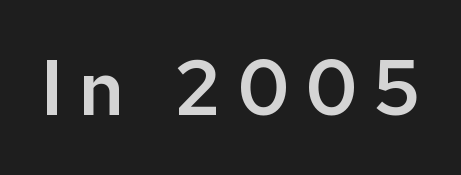
A sans-serif font was chosen for this passage. Vertical strokes here are truly vertical. Substantial extra tracking has been applied to these lines. Check the space under the baseline: it is left empty. Think of a printed novel: that variable character pitch is what you see here.
